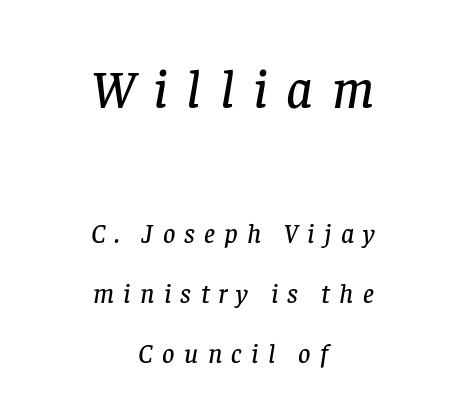
A typesetter would call this proportional, since set widths differ per character. Someone cranked the tracking dial way up on this one. Baseline-to-baseline distance is far greater than the letter height. The typeface chosen for these lines features serifs. Descenders are the only things crossing below the line.
